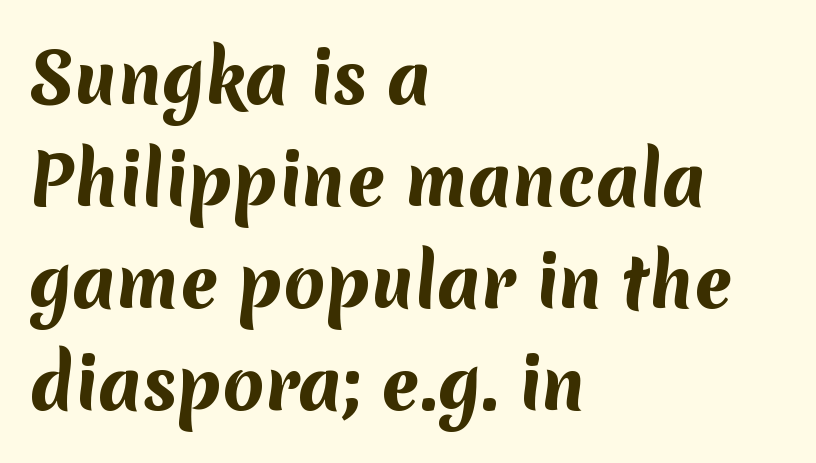
Tracking here is standard; glyphs follow each other at the usual distance. Type without underlining. Unlike a traditional serif, this face leaves its strokes unadorned. Spacing verdict: proportional, widths tailored to each character. Vertically, the passage feels balanced, rows spaced as you'd expect.
